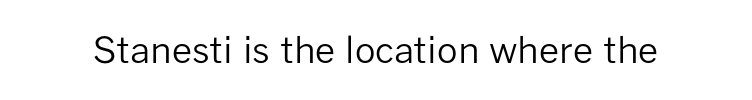
{"serif": "no", "italic": "no", "bold": "no", "weight": "regular", "width": "normal", "stroke_contrast": "low", "x_height": "medium", "monospaced": "no", "underline": "no", "letter_spacing": "normal", "letter_spacing_em": 0.0, "glyph_px": 36}
